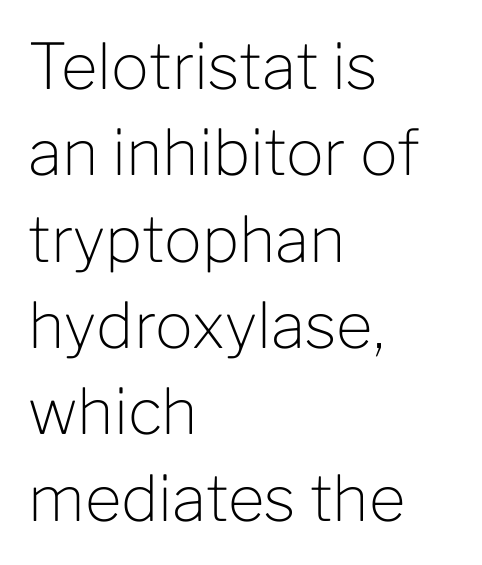
Reading down the column, the eye jumps a familiar distance to each next line. Standard letterfit; no display-style spreading of the glyphs. If you drew a line through each stem, it would be perfectly vertical. In CSS terms this would be text-align: left.
